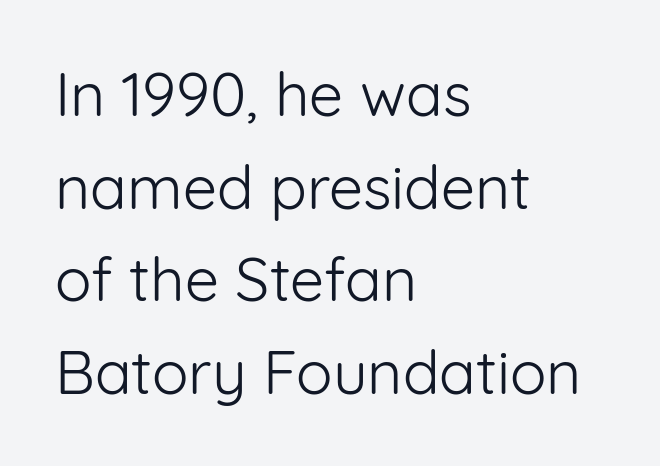
Q: Is the text bold? A: No.
Q: Is the text italic (slanted)? A: No, it is upright.
Q: Is the typeface a serif or a sans-serif typeface? A: Sans-serif.
Q: Is the text underlined? A: No.
Q: How is the paragraph aligned? A: Left-aligned.
Q: Is the spacing between letters normal or unusually wide? A: Normal.
Q: Is the spacing between lines tight, normal or loose? A: Normal.
Q: Width (condensed, normal, or wide)? A: Normal.
Q: Stroke contrast? A: Low.
Q: x-height? A: Medium.
Q: Monospaced? A: No.
